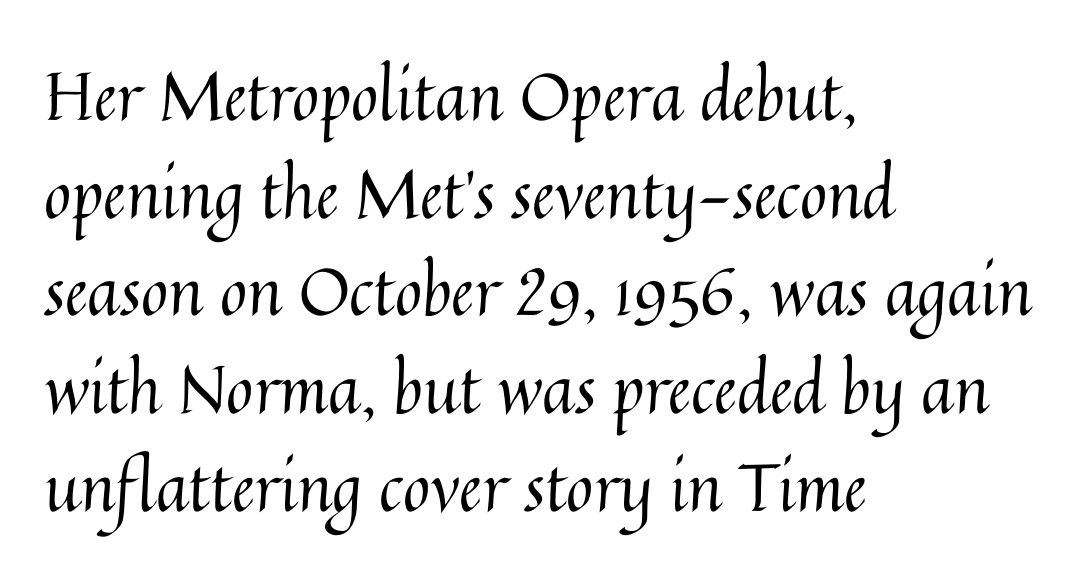
Q: Is the text bold? A: No.
Q: Is the text underlined? A: No.
Q: How is the paragraph aligned? A: Left-aligned.
Q: Is the spacing between letters normal or unusually wide? A: Normal.
Q: Is the spacing between lines tight, normal or loose? A: Normal.
Q: Width (condensed, normal, or wide)? A: Normal.
Q: Stroke contrast? A: Medium.
Q: x-height? A: Medium.
Q: Monospaced? A: No.
